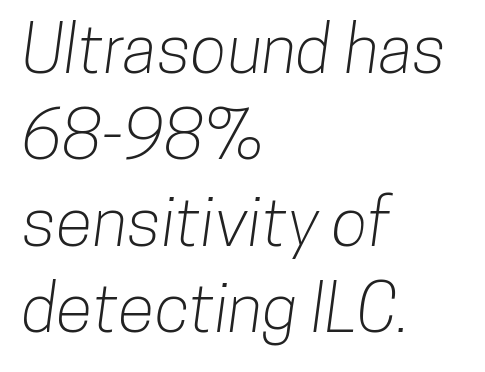
Between one letter and the next there's only the usual sliver of space. One glance says typical: line gaps are just what's usual. A sans-serif font was chosen for this passage. Character widths vary here, with narrow letters taking less room than wide ones. The passage is arranged the way most books set body copy — flush left. This rendering features lettering with no underline.
